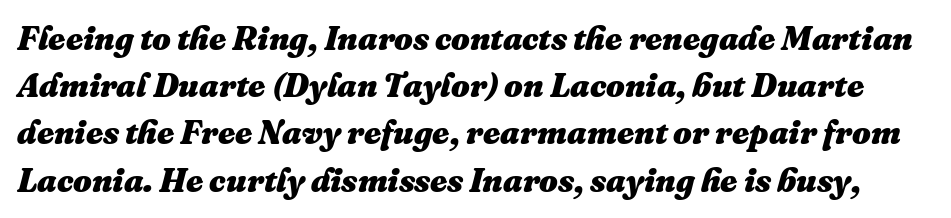
Leading matches the norm, producing a regular column. The font is running at its bold setting. The gaps between neighbouring characters are ordinary and unremarkable. Underline: absent. Is this a fixed-width face? No — the glyphs have proportional, varying widths.
